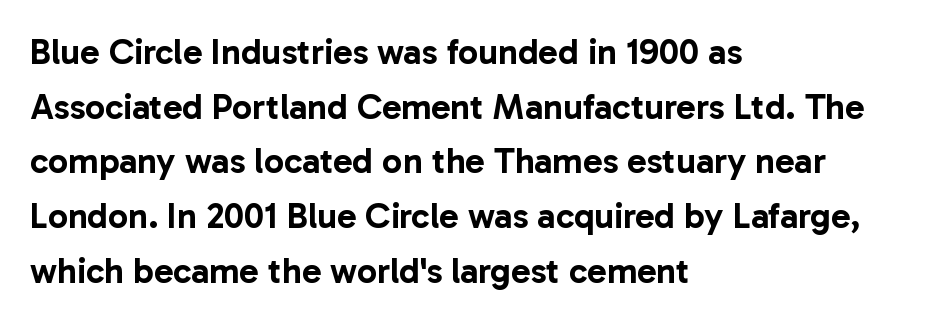
Which margin do the lines hug? The left one — the right edge is uneven. Observe the ordinary spacing: letters are neighbours, not strangers. Each new line begins a customary step beneath the previous one. Just letters on the line, the space beneath them empty. Do the characters align in a grid? No, the font is proportional. The face used here is a sans, in the tradition of grotesques and geometrics.
